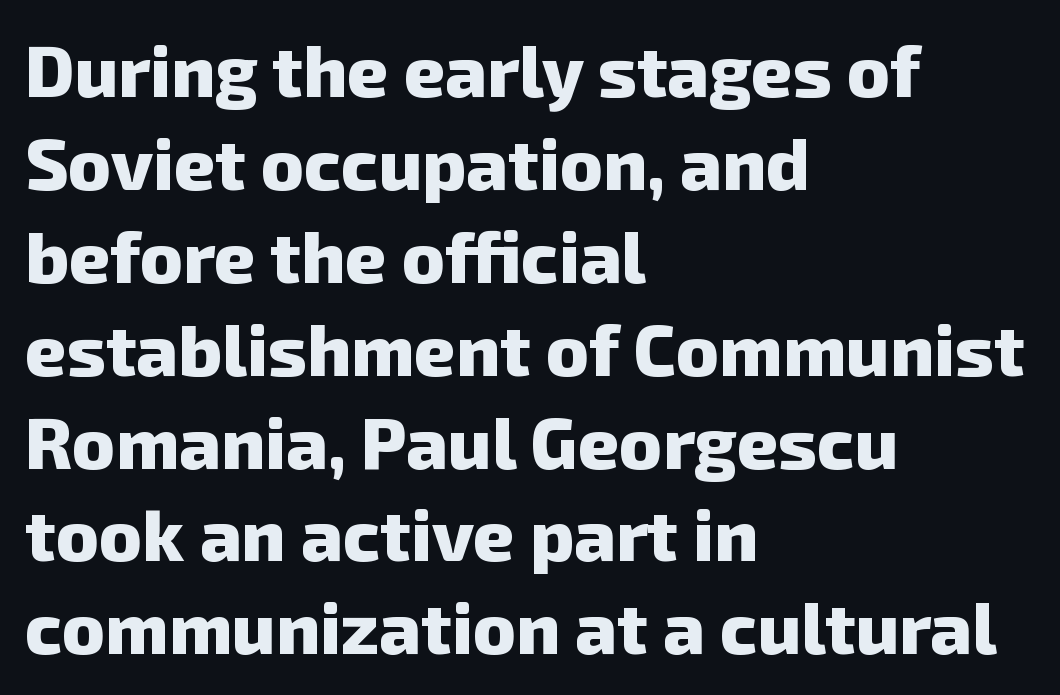
The image shows 72 px heavy sans-serif type; set left-aligned, normal line spacing (1.29x), normal letter spacing, not underlined; low stroke contrast and a medium x-height.
